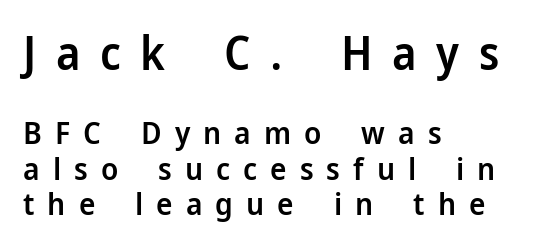
Q: Is the text bold? A: Semi-bold.
Q: Is the text italic (slanted)? A: No, it is upright.
Q: Is the typeface a serif or a sans-serif typeface? A: Sans-serif.
Q: Is the text underlined? A: No.
Q: How is the paragraph aligned? A: Left-aligned.
Q: Is the spacing between letters normal or unusually wide? A: Unusually wide.
Q: Is the spacing between lines tight, normal or loose? A: Tight.
Q: Which block of text is set in a larger size, the first (top) or the second (bottom)? A: The first (top) one.
Q: Width (condensed, normal, or wide)? A: Normal.
Q: Stroke contrast? A: Low.
Q: x-height? A: Medium.
Q: Monospaced? A: No.
